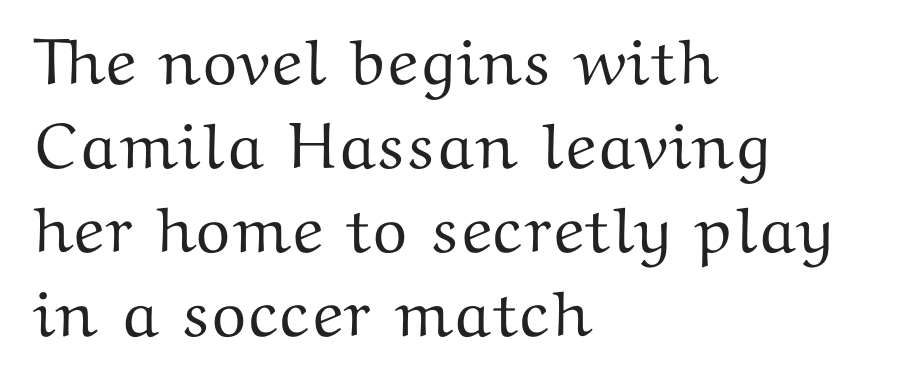
{"serif": "yes", "italic": "no", "width": "wide", "stroke_contrast": "medium", "x_height": "medium", "monospaced": "no", "underline": "no", "align": "left", "line_spacing": "normal", "line_spacing_ratio": 1.29, "letter_spacing": "normal", "letter_spacing_em": 0.0, "glyph_px": 65}
